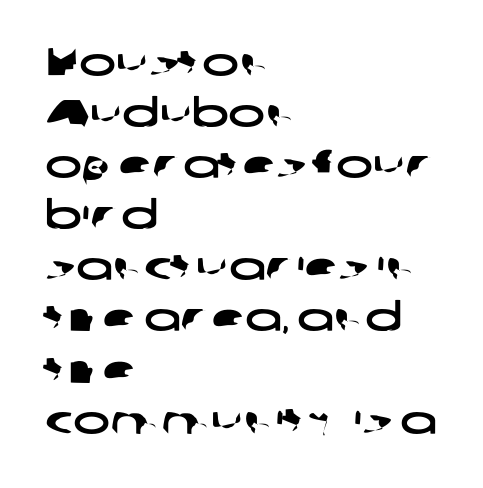
{"serif": "no", "width": "wide", "stroke_contrast": "low", "x_height": "medium", "monospaced": "no", "underline": "no", "align": "left", "line_spacing": "normal", "line_spacing_ratio": 1.31, "letter_spacing": "normal", "letter_spacing_em": 0.0, "glyph_px": 39}
